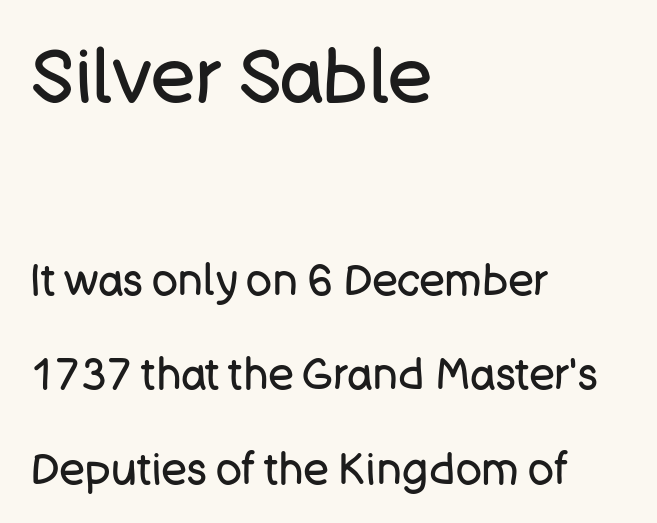
Q: Is the text bold? A: No.
Q: Is the text italic (slanted)? A: No, it is upright.
Q: Is the typeface a serif or a sans-serif typeface? A: Sans-serif.
Q: Is the text underlined? A: No.
Q: How is the paragraph aligned? A: Left-aligned.
Q: Is the spacing between letters normal or unusually wide? A: Normal.
Q: Is the spacing between lines tight, normal or loose? A: Loose.
Q: Which block of text is set in a larger size, the first (top) or the second (bottom)? A: The first (top) one.
Q: Width (condensed, normal, or wide)? A: Normal.
Q: Stroke contrast? A: Low.
Q: x-height? A: Large.
Q: Monospaced? A: No.
